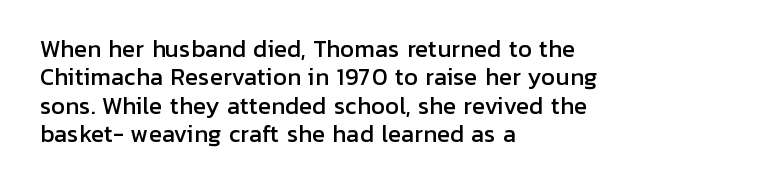
{"italic": "no", "underline": "no", "align": "left", "line_spacing": "normal", "line_spacing_ratio": 1.29, "letter_spacing": "normal", "letter_spacing_em": 0.0, "glyph_px": 22}
